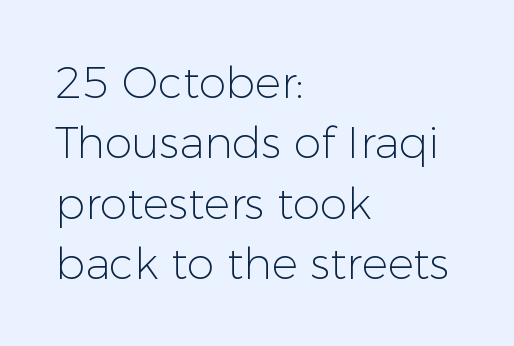
{"serif": "no", "italic": "no", "bold": "no", "weight": "light", "width": "normal", "stroke_contrast": "low", "x_height": "medium", "monospaced": "no", "underline": "no", "align": "left", "line_spacing": "normal", "line_spacing_ratio": 1.37, "letter_spacing": "normal", "letter_spacing_em": 0.0, "glyph_px": 44}
